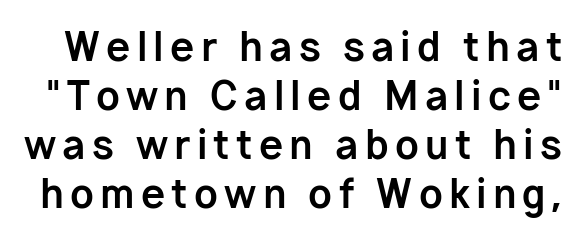
Q: Is the text bold? A: Yes.
Q: Is the text italic (slanted)? A: No, it is upright.
Q: Is the typeface a serif or a sans-serif typeface? A: Sans-serif.
Q: Is the text underlined? A: No.
Q: Is the spacing between lines tight, normal or loose? A: Normal.
Q: Width (condensed, normal, or wide)? A: Normal.
Q: Stroke contrast? A: Low.
Q: x-height? A: Medium.
Q: Monospaced? A: No.
